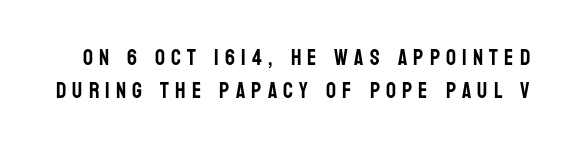
Q: Is the text italic (slanted)? A: No, it is upright.
Q: Is the text underlined? A: No.
Q: Is the spacing between letters normal or unusually wide? A: Unusually wide.
Q: Is the spacing between lines tight, normal or loose? A: Normal.
